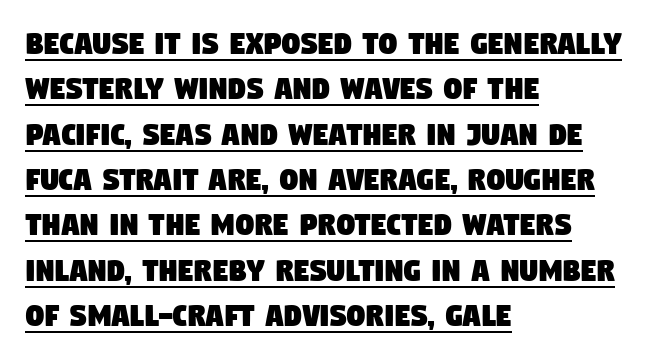
The image shows 36 px condensed sans-serif type; set left-aligned, normal line spacing (1.26x), normal letter spacing, underlined; low stroke contrast and a large x-height.
